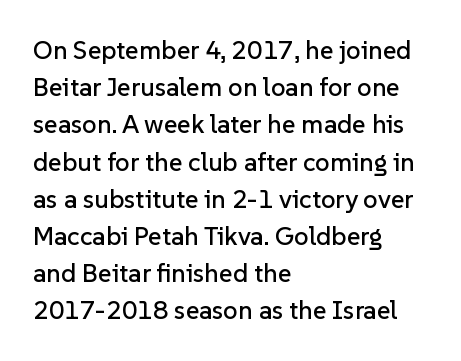
Q: Is the text italic (slanted)? A: No, it is upright.
Q: Is the text underlined? A: No.
Q: How is the paragraph aligned? A: Left-aligned.
Q: Is the spacing between letters normal or unusually wide? A: Normal.
Q: Is the spacing between lines tight, normal or loose? A: Normal.
